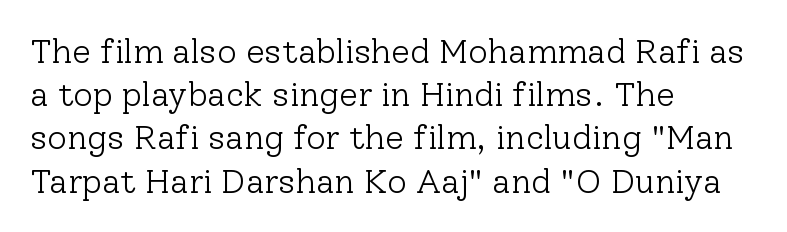
Q: Is the text bold? A: No.
Q: Is the text italic (slanted)? A: No, it is upright.
Q: Is the typeface a serif or a sans-serif typeface? A: Serif.
Q: Is the text underlined? A: No.
Q: How is the paragraph aligned? A: Left-aligned.
Q: Is the spacing between letters normal or unusually wide? A: Normal.
Q: Is the spacing between lines tight, normal or loose? A: Normal.
Q: Width (condensed, normal, or wide)? A: Normal.
Q: Stroke contrast? A: Low.
Q: x-height? A: Medium.
Q: Monospaced? A: No.
